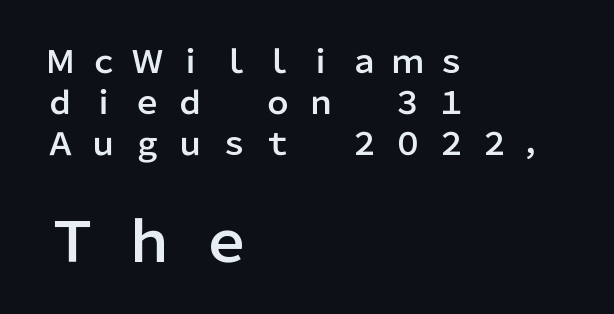
Q: Is the text italic (slanted)? A: No, it is upright.
Q: Is the typeface a serif or a sans-serif typeface? A: Sans-serif.
Q: Is the text underlined? A: No.
Q: How is the paragraph aligned? A: Left-aligned.
Q: Is the spacing between letters normal or unusually wide? A: Unusually wide.
Q: Is the spacing between lines tight, normal or loose? A: Normal.
Q: Which block of text is set in a larger size, the first (top) or the second (bottom)? A: The second (bottom) one.
Q: Width (condensed, normal, or wide)? A: Normal.
Q: Stroke contrast? A: Low.
Q: x-height? A: Medium.
Q: Monospaced? A: No.
